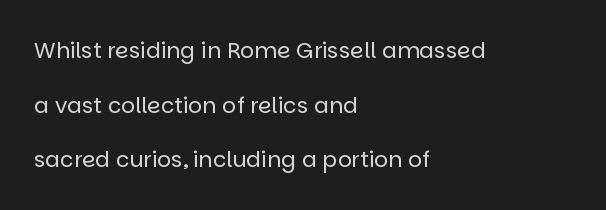
The image shows 22 px text type, upright; set left-aligned, loose line spacing (2.48x), normal letter spacing, not underlined.
